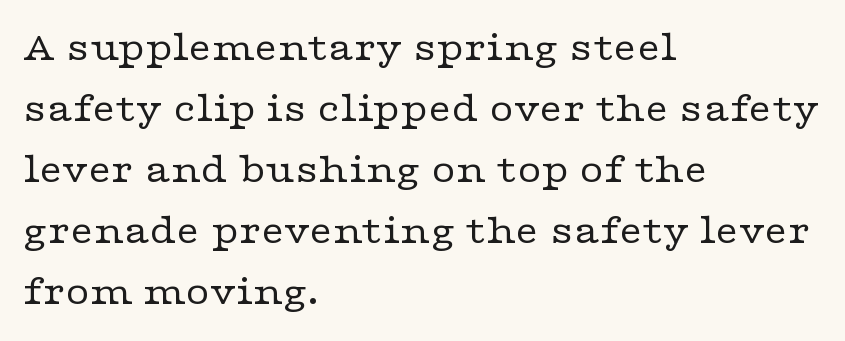
The image shows 41 px regular-weight, wide serif type, upright; set left-aligned, normal line spacing (1.49x), normal letter spacing, not underlined; low stroke contrast and a medium x-height.
